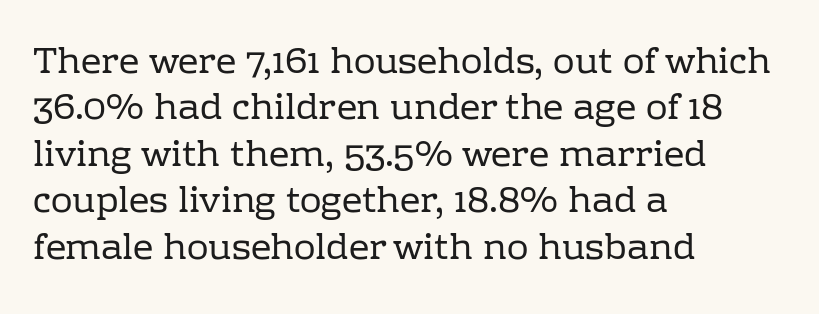
Q: Is the text bold? A: No.
Q: Is the text italic (slanted)? A: No, it is upright.
Q: Is the typeface a serif or a sans-serif typeface? A: Serif.
Q: Is the text underlined? A: No.
Q: How is the paragraph aligned? A: Left-aligned.
Q: Is the spacing between letters normal or unusually wide? A: Normal.
Q: Is the spacing between lines tight, normal or loose? A: Normal.
Q: Width (condensed, normal, or wide)? A: Normal.
Q: Stroke contrast? A: Low.
Q: x-height? A: Medium.
Q: Monospaced? A: No.
